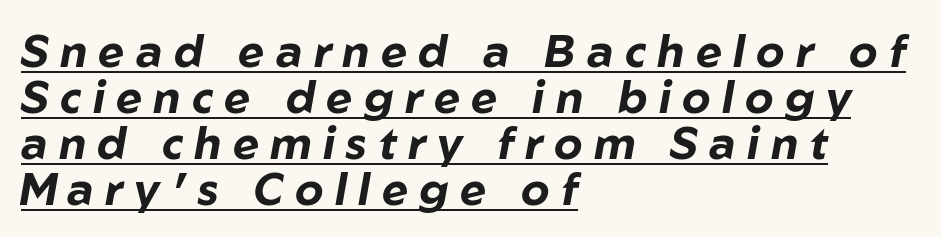
Q: Is the text bold? A: Yes.
Q: Is the text italic (slanted)? A: Yes, it leans right by about 10 degrees.
Q: Is the text underlined? A: Yes.
Q: How is the paragraph aligned? A: Left-aligned.
Q: Is the spacing between letters normal or unusually wide? A: Unusually wide.
Q: Is the spacing between lines tight, normal or loose? A: Tight.
Q: Width (condensed, normal, or wide)? A: Normal.
Q: Stroke contrast? A: Low.
Q: x-height? A: Medium.
Q: Monospaced? A: No.
